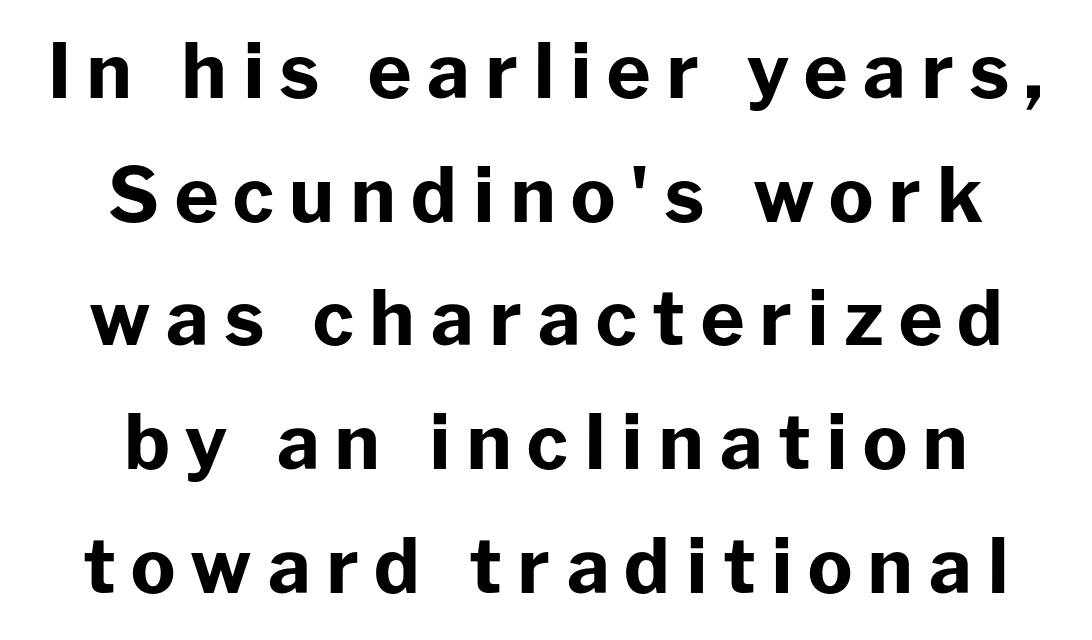
Q: Is the text bold? A: Yes.
Q: Is the text italic (slanted)? A: No, it is upright.
Q: Is the typeface a serif or a sans-serif typeface? A: Sans-serif.
Q: Is the text underlined? A: No.
Q: Is the spacing between letters normal or unusually wide? A: Unusually wide.
Q: Is the spacing between lines tight, normal or loose? A: Normal.
Q: Width (condensed, normal, or wide)? A: Normal.
Q: Stroke contrast? A: Low.
Q: x-height? A: Medium.
Q: Monospaced? A: No.
